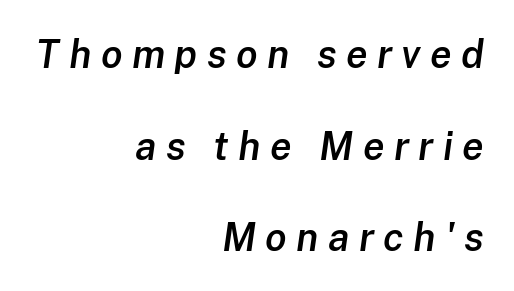
Q: Is the text bold? A: Semi-bold.
Q: Is the text italic (slanted)? A: Yes, it leans right by about 8 degrees.
Q: Is the text underlined? A: No.
Q: How is the paragraph aligned? A: Right-aligned.
Q: Is the spacing between letters normal or unusually wide? A: Unusually wide.
Q: Is the spacing between lines tight, normal or loose? A: Loose.
Q: Width (condensed, normal, or wide)? A: Normal.
Q: Stroke contrast? A: Low.
Q: x-height? A: Medium.
Q: Monospaced? A: No.
